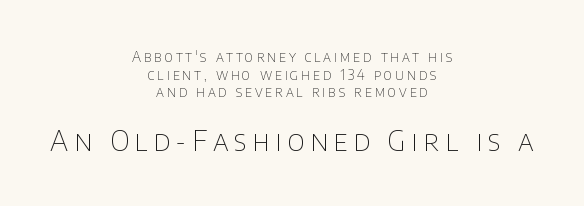
The image shows 28 px thin sans-serif type, upright; set centered, normal line spacing (1.26x), unusually wide letter spacing (+0.2 em), not underlined; the second (bottom) block is 2.0x larger; low stroke contrast and a large x-height.
